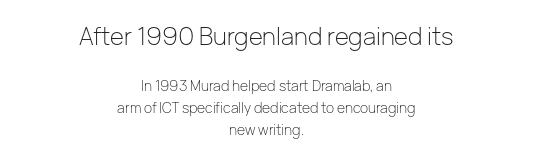
The letters look calm and open, with moderate or lighter stems. If you squint, the top block still reads clearly — it's the larger of the two. A bare baseline throughout the passage. Regular leading.
